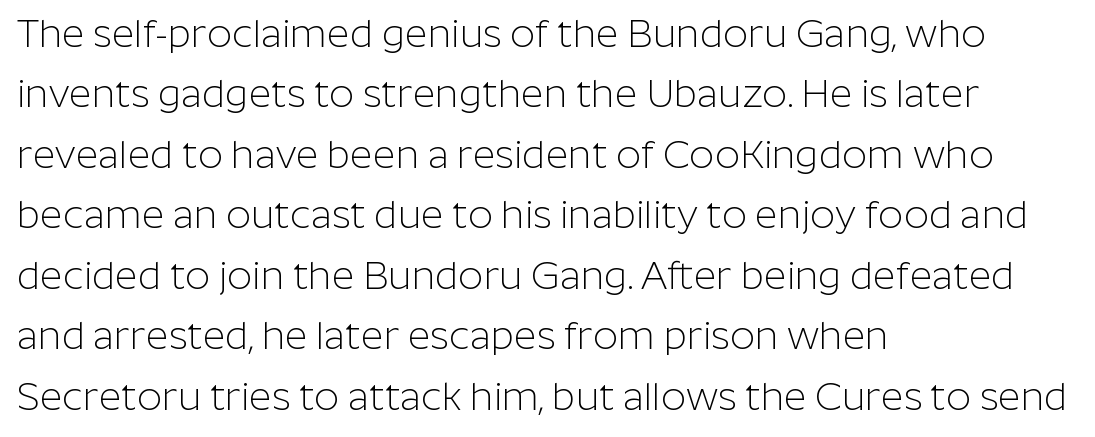
Q: Is the text bold? A: No.
Q: Is the text italic (slanted)? A: No, it is upright.
Q: Is the typeface a serif or a sans-serif typeface? A: Sans-serif.
Q: Is the text underlined? A: No.
Q: How is the paragraph aligned? A: Left-aligned.
Q: Is the spacing between letters normal or unusually wide? A: Normal.
Q: Is the spacing between lines tight, normal or loose? A: Normal.
Q: Width (condensed, normal, or wide)? A: Normal.
Q: Stroke contrast? A: Low.
Q: x-height? A: Medium.
Q: Monospaced? A: No.
